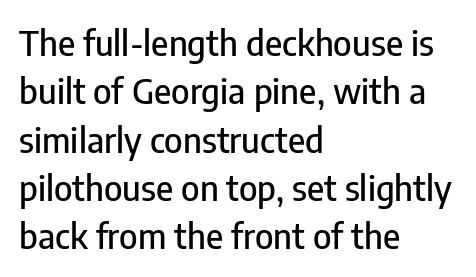
Descenders are the only things crossing below the line. The passage shown stacks its lines at a standard gap. These lines are composed in type without serifs. Line beginnings align vertically; line endings do not. Every stem runs plumb, perpendicular to the baseline.
